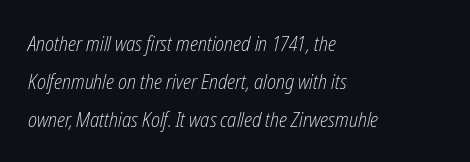
Q: Is the text bold? A: No.
Q: Is the text italic (slanted)? A: Yes, it leans right by about 12 degrees.
Q: Is the text underlined? A: No.
Q: How is the paragraph aligned? A: Left-aligned.
Q: Is the spacing between letters normal or unusually wide? A: Normal.
